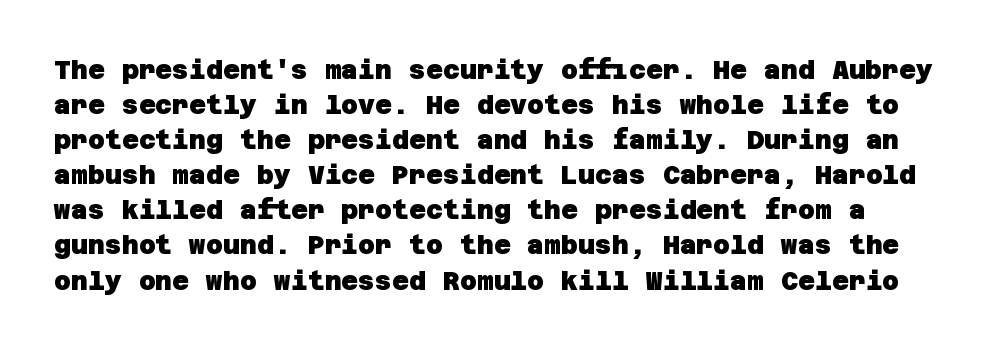
The letters sit at their default tracking, neither squeezed nor spread. This rendering features lettering with no underline. What's the leading like? Ordinary, nothing unusual. The typesetting leans heavy: a genuine bold.
